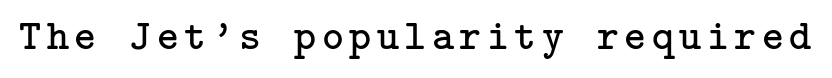
The image shows 42 px regular-weight serif type, upright; set not underlined; low stroke contrast and a medium x-height.
